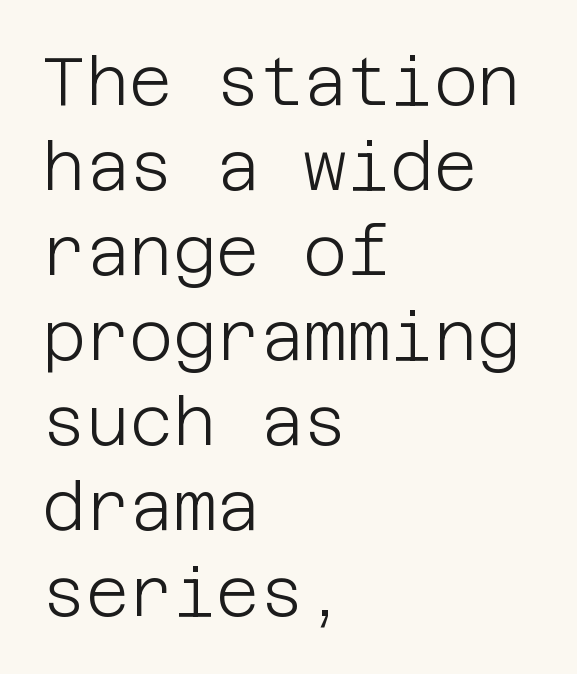
Q: Is the text bold? A: No.
Q: Is the text italic (slanted)? A: No, it is upright.
Q: Is the typeface a serif or a sans-serif typeface? A: Sans-serif.
Q: Is the text underlined? A: No.
Q: How is the paragraph aligned? A: Left-aligned.
Q: Is the spacing between letters normal or unusually wide? A: Normal.
Q: Is the spacing between lines tight, normal or loose? A: Normal.
Q: Width (condensed, normal, or wide)? A: Normal.
Q: Stroke contrast? A: Low.
Q: x-height? A: Large.
